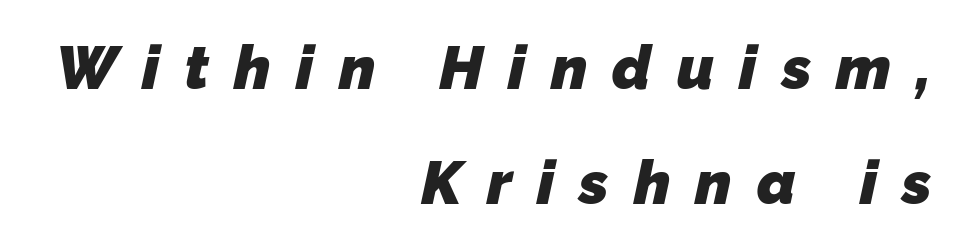
The image shows 61 px heavy sans-serif type; set right-aligned, line spacing 1.89x, unusually wide letter spacing (+0.41 em), not underlined; low stroke contrast and a medium x-height.
